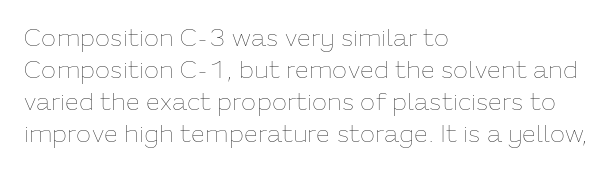
{"italic": "no", "bold": "no", "underline": "no", "align": "left", "line_spacing": "normal", "line_spacing_ratio": 1.28, "letter_spacing": "normal", "letter_spacing_em": 0.0, "glyph_px": 25}
